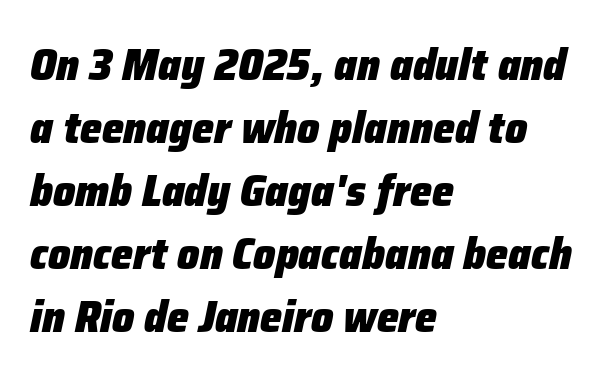
The image shows 44 px heavy type, italic (leaning right); set left-aligned, normal line spacing (1.43x), normal letter spacing, not underlined; low stroke contrast and a medium x-height.
